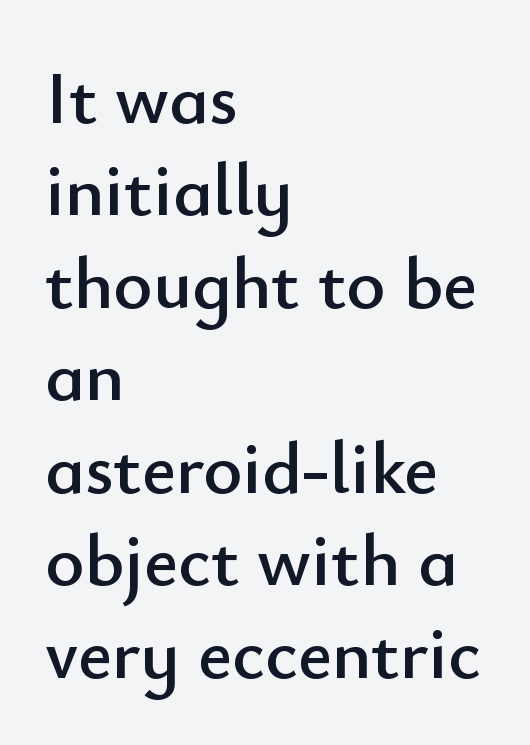
Q: Is the text italic (slanted)? A: No, it is upright.
Q: Is the typeface a serif or a sans-serif typeface? A: Sans-serif.
Q: Is the text underlined? A: No.
Q: How is the paragraph aligned? A: Left-aligned.
Q: Is the spacing between letters normal or unusually wide? A: Normal.
Q: Is the spacing between lines tight, normal or loose? A: Normal.
Q: Width (condensed, normal, or wide)? A: Normal.
Q: Stroke contrast? A: Low.
Q: x-height? A: Small.
Q: Monospaced? A: No.
